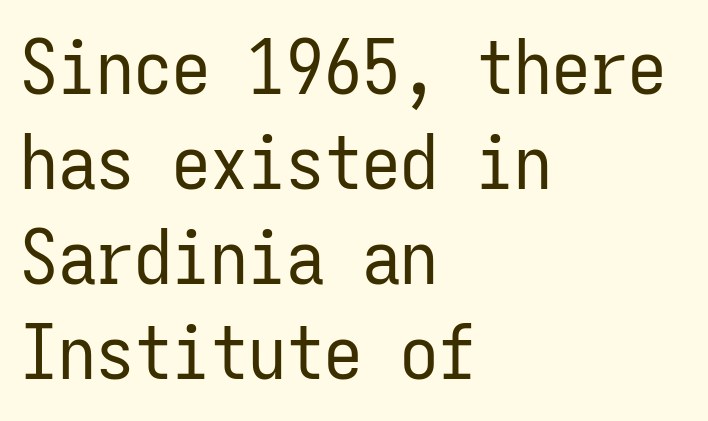
{"serif": "no", "italic": "no", "bold": "no", "weight": "regular", "width": "condensed", "stroke_contrast": "low", "x_height": "medium", "monospaced": "yes", "underline": "no", "align": "left", "line_spacing": "normal", "line_spacing_ratio": 1.25, "letter_spacing": "normal", "letter_spacing_em": 0.0, "glyph_px": 76}
